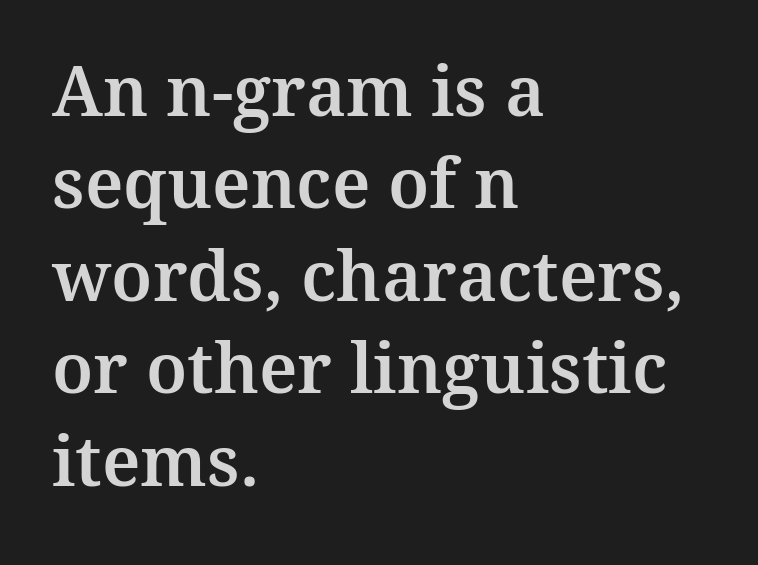
{"serif": "yes", "italic": "no", "width": "normal", "stroke_contrast": "medium", "x_height": "medium", "monospaced": "no", "underline": "no", "align": "left", "line_spacing": "normal", "line_spacing_ratio": 1.34, "letter_spacing": "normal", "letter_spacing_em": 0.0, "glyph_px": 69}
